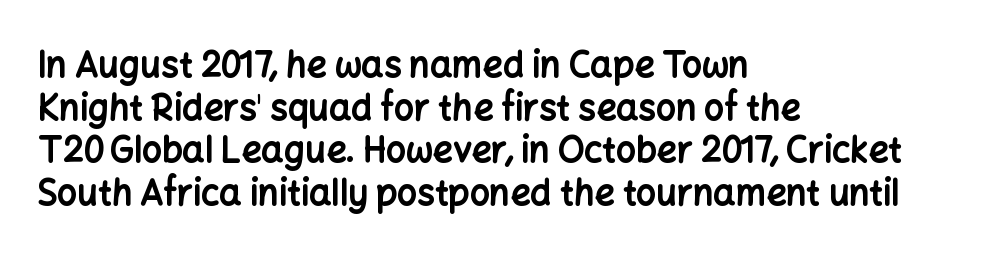
Q: Is the text bold? A: Yes.
Q: Is the text italic (slanted)? A: No, it is upright.
Q: Is the typeface a serif or a sans-serif typeface? A: Sans-serif.
Q: Is the text underlined? A: No.
Q: How is the paragraph aligned? A: Left-aligned.
Q: Is the spacing between letters normal or unusually wide? A: Normal.
Q: Width (condensed, normal, or wide)? A: Normal.
Q: Stroke contrast? A: Low.
Q: x-height? A: Medium.
Q: Monospaced? A: No.
